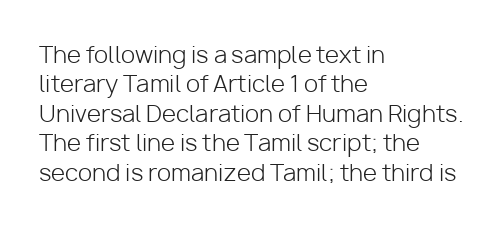
Q: Is the text bold? A: No.
Q: Is the text italic (slanted)? A: No, it is upright.
Q: Is the text underlined? A: No.
Q: How is the paragraph aligned? A: Left-aligned.
Q: Is the spacing between letters normal or unusually wide? A: Normal.
Q: Is the spacing between lines tight, normal or loose? A: Normal.
